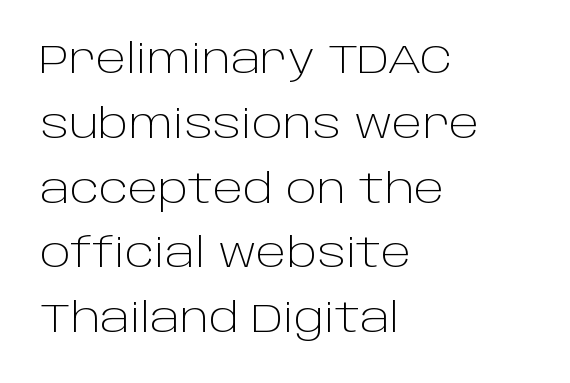
Q: Is the text bold? A: No.
Q: Is the text italic (slanted)? A: No, it is upright.
Q: Is the typeface a serif or a sans-serif typeface? A: Sans-serif.
Q: Is the text underlined? A: No.
Q: How is the paragraph aligned? A: Left-aligned.
Q: Is the spacing between letters normal or unusually wide? A: Normal.
Q: Is the spacing between lines tight, normal or loose? A: Normal.
Q: Width (condensed, normal, or wide)? A: Normal.
Q: Stroke contrast? A: Low.
Q: x-height? A: Large.
Q: Monospaced? A: No.
